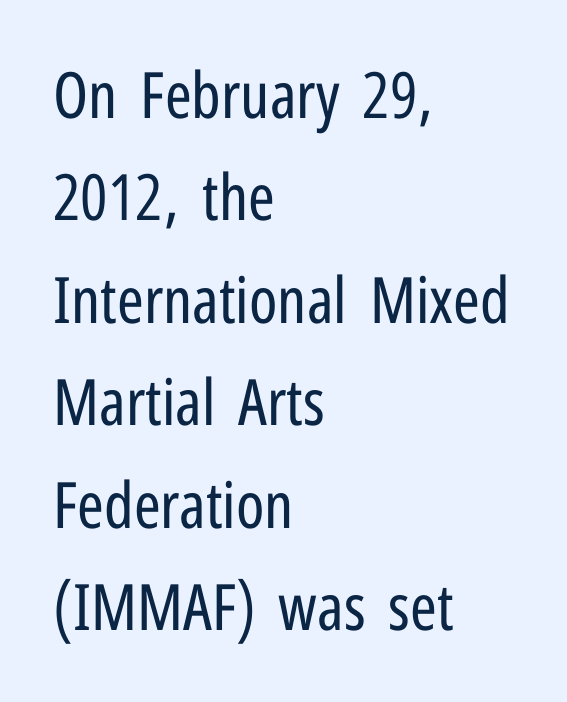
{"serif": "no", "italic": "no", "bold": "no", "weight": "regular", "width": "condensed", "stroke_contrast": "low", "x_height": "medium", "monospaced": "no", "underline": "no", "align": "left", "line_spacing": "normal", "line_spacing_ratio": 1.6, "letter_spacing": "normal", "letter_spacing_em": 0.0, "glyph_px": 64}
